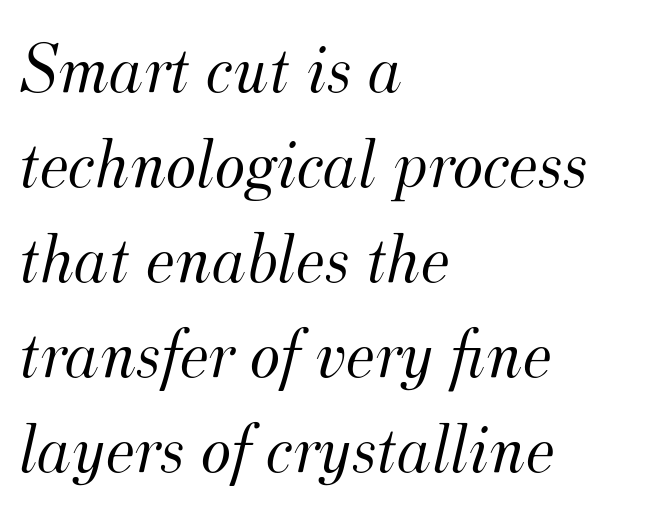
Q: Is the text bold? A: No.
Q: Is the text italic (slanted)? A: Yes, it leans right by about 12 degrees.
Q: Is the typeface a serif or a sans-serif typeface? A: Serif.
Q: Is the text underlined? A: No.
Q: How is the paragraph aligned? A: Left-aligned.
Q: Is the spacing between letters normal or unusually wide? A: Normal.
Q: Is the spacing between lines tight, normal or loose? A: Normal.
Q: Width (condensed, normal, or wide)? A: Normal.
Q: Stroke contrast? A: Medium.
Q: x-height? A: Small.
Q: Monospaced? A: No.
